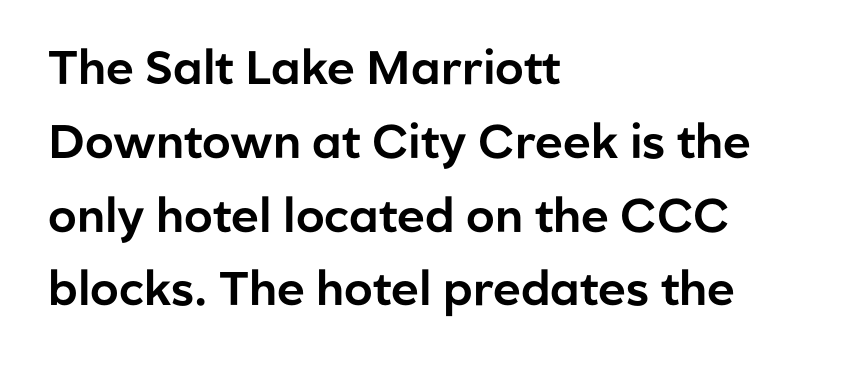
Q: Is the text italic (slanted)? A: No, it is upright.
Q: Is the typeface a serif or a sans-serif typeface? A: Sans-serif.
Q: Is the text underlined? A: No.
Q: How is the paragraph aligned? A: Left-aligned.
Q: Is the spacing between letters normal or unusually wide? A: Normal.
Q: Is the spacing between lines tight, normal or loose? A: Normal.
Q: Width (condensed, normal, or wide)? A: Normal.
Q: Stroke contrast? A: Low.
Q: x-height? A: Medium.
Q: Monospaced? A: No.
